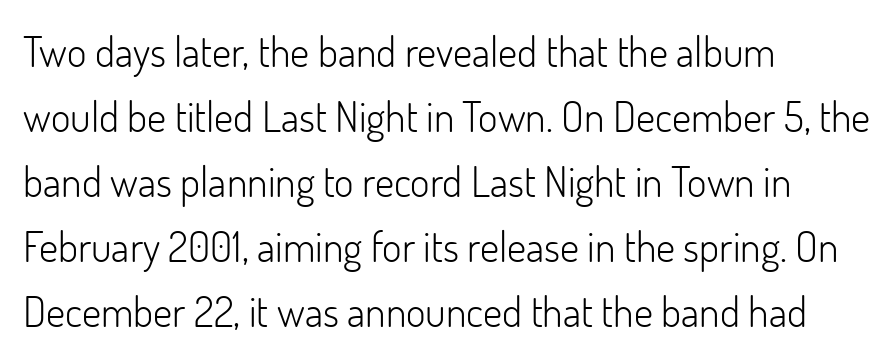
The strokes are not fattened; the text isn't bold. How would I describe the line gaps? Plain and ordinary. Compared with a centered layout, this one pins lines to the left instead. The horizontal fit of the characters is conventional and even. Letterform terminals end flat and unadorned throughout the passage.
